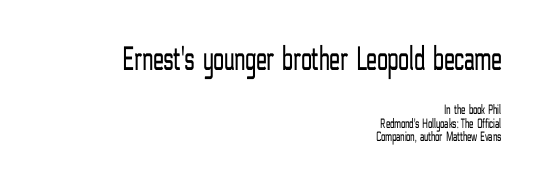
The image shows 35 px light, condensed sans-serif type, upright; set right-aligned, tight line spacing (0.99x), normal letter spacing, not underlined; the first (top) block is 2.5x larger; low stroke contrast and a medium x-height.
